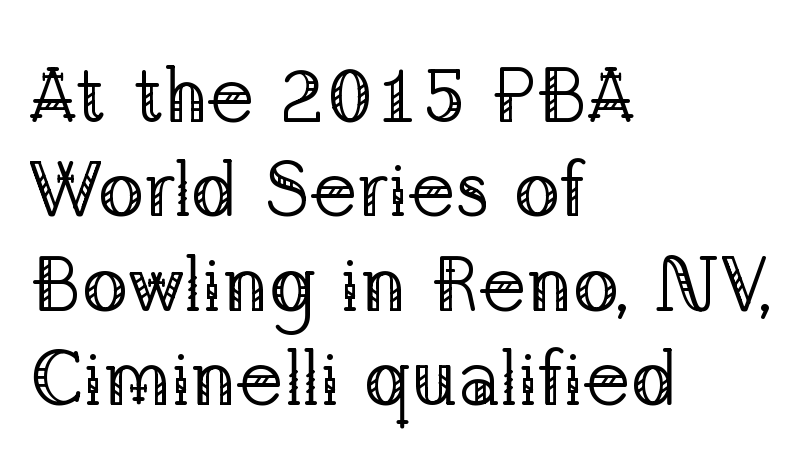
The image shows 78 px regular-weight serif type, upright; set left-aligned, line spacing 1.21x, normal letter spacing, not underlined; low stroke contrast and a medium x-height.
